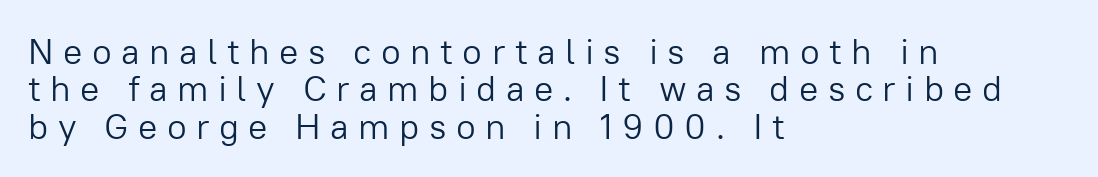
Check where the strokes stop: nothing finishes them off — pure sans. Honestly, there is no underline to notice here at all. The gaps between neighbouring characters are conspicuously large. The designer dialed line spacing down below the default. The text block is weighted toward the left margin, trailing off unevenly rightward. The specimen reads as upright at a glance.
